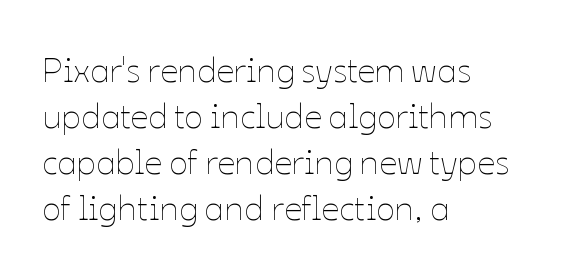
Q: Is the text bold? A: No.
Q: Is the text italic (slanted)? A: No, it is upright.
Q: Is the text underlined? A: No.
Q: How is the paragraph aligned? A: Left-aligned.
Q: Is the spacing between letters normal or unusually wide? A: Normal.
Q: Is the spacing between lines tight, normal or loose? A: Normal.
Q: Width (condensed, normal, or wide)? A: Normal.
Q: Stroke contrast? A: Low.
Q: x-height? A: Medium.
Q: Monospaced? A: No.
